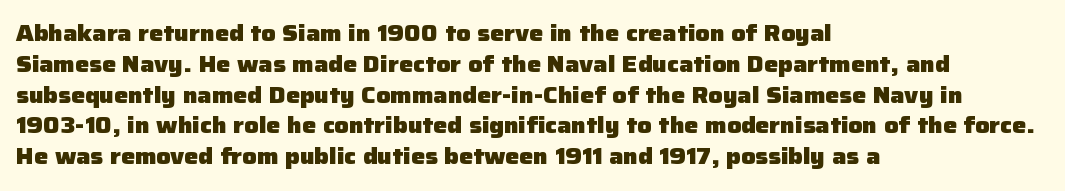
{"italic": "no", "bold": "yes", "underline": "no", "align": "left", "line_spacing": "normal", "line_spacing_ratio": 1.4, "letter_spacing": "normal", "letter_spacing_em": 0.0, "glyph_px": 22}
